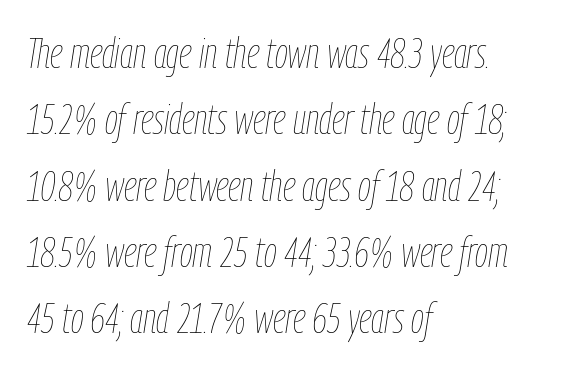
The image shows 42 px thin, condensed type, italic (leaning right); set left-aligned, normal line spacing (1.58x), normal letter spacing, not underlined; low stroke contrast and a medium x-height.
